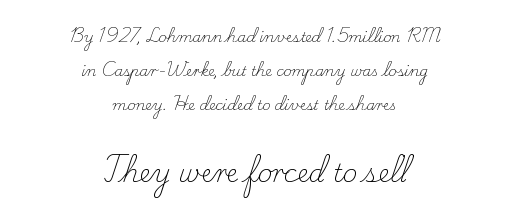
The image shows 25 px text type; set centered, loose line spacing (2.43x), normal letter spacing, not underlined; the second (bottom) block is 1.79x larger.
